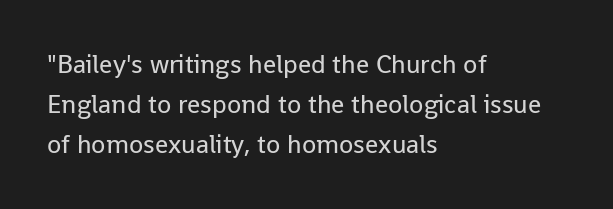
Descender tails drop into unmarked territory. Stroke mass is kept to a normal reading level or below. Default kerning and tracking; the words read as compact shapes. Teacher's note: observe the even left margin — that is flush-left alignment.
